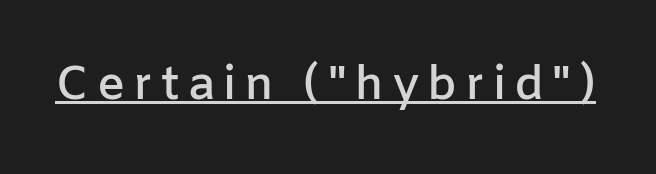
{"serif": "no", "italic": "no", "bold": "semi", "weight": "semibold", "width": "normal", "stroke_contrast": "low", "x_height": "medium", "monospaced": "no", "underline": "yes", "glyph_px": 47}
